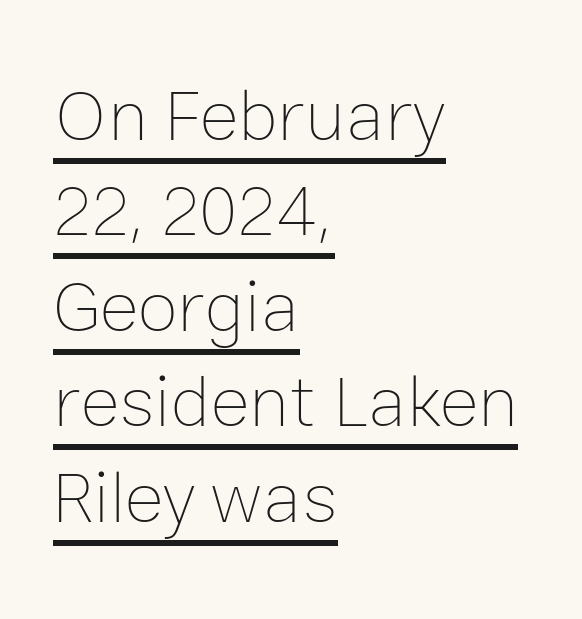
The image shows 74 px thin type, upright; set left-aligned, normal line spacing (1.29x), normal letter spacing, underlined; low stroke contrast and a medium x-height.
